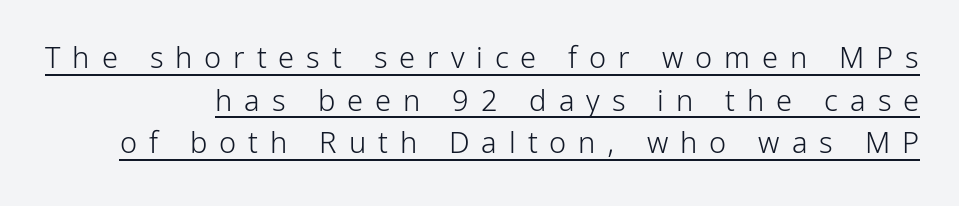
{"serif": "no", "italic": "no", "bold": "no", "weight": "light", "width": "condensed", "stroke_contrast": "low", "x_height": "medium", "monospaced": "no", "underline": "yes", "line_spacing": "normal", "line_spacing_ratio": 1.47, "letter_spacing": "wide", "letter_spacing_em": 0.41, "glyph_px": 29}
